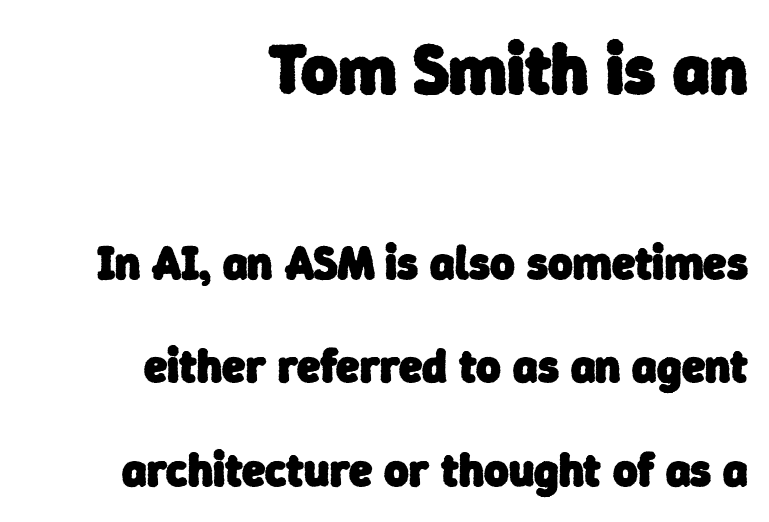
{"serif": "no", "bold": "yes", "weight": "heavy", "width": "normal", "stroke_contrast": "low", "x_height": "medium", "monospaced": "no", "underline": "no", "align": "right", "line_spacing": "loose", "line_spacing_ratio": 2.2, "letter_spacing": "normal", "letter_spacing_em": 0.0, "larger_block": "first", "size_ratio": 1.49, "glyph_px": 70}
